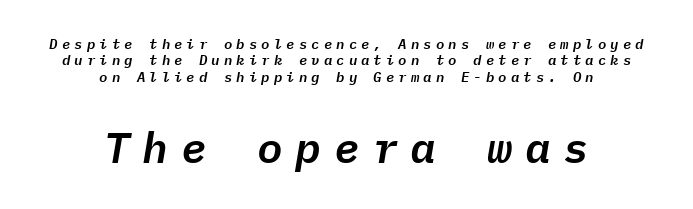
Every character here occupies the same horizontal width, giving the sample a typewriter-like rhythm. Rendered with sloped, italic letterforms. This rendering widens character spacing well past its baseline value. The area under the type is left untouched.
